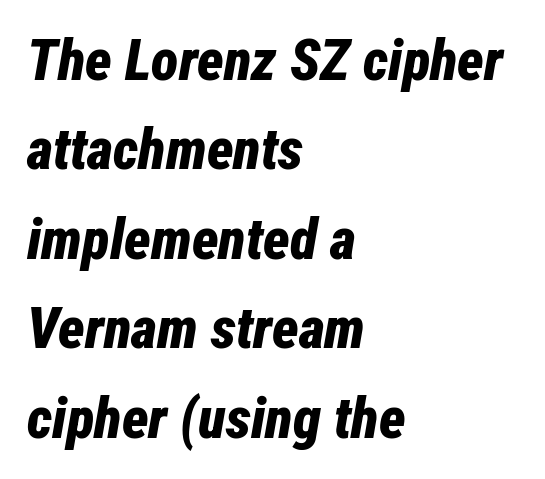
The image shows 57 px bold, condensed type, italic (leaning right); set left-aligned, normal line spacing (1.57x), normal letter spacing, not underlined; low stroke contrast and a medium x-height.
